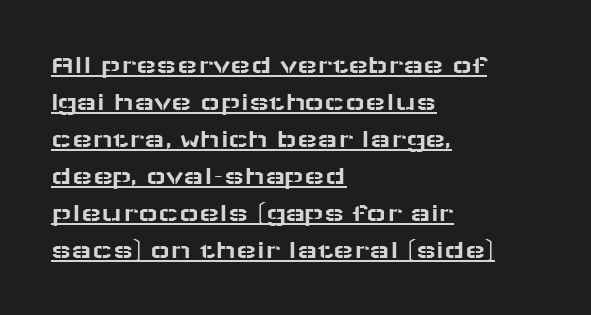
The image shows 27 px text type, upright; set left-aligned, normal line spacing (1.37x), normal letter spacing, underlined.
